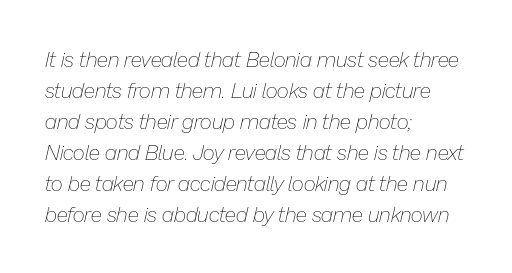
A typesetter would call this zero additional tracking. The space between consecutive lines is moderate. Bold? No — there's no thickening of the strokes. The face used here has a pronounced slope to its letters. These lines stack with their left ends in a neat column. Lines of text with bare space underneath.
